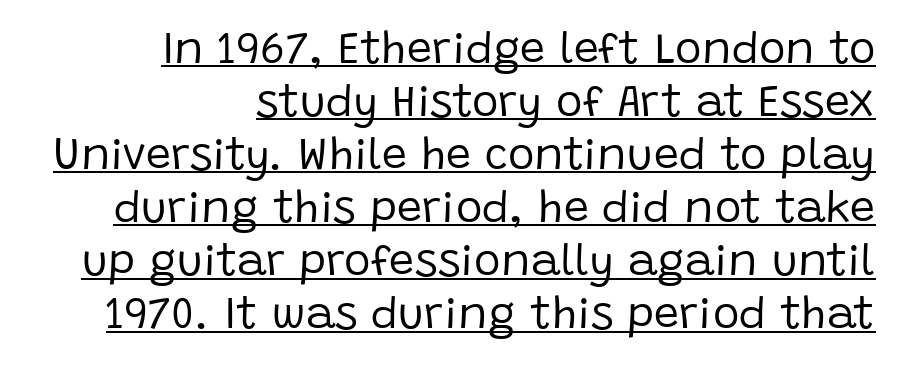
Q: Is the text bold? A: No.
Q: Is the text italic (slanted)? A: No, it is upright.
Q: Is the typeface a serif or a sans-serif typeface? A: Sans-serif.
Q: Is the text underlined? A: Yes.
Q: How is the paragraph aligned? A: Right-aligned.
Q: Is the spacing between letters normal or unusually wide? A: Normal.
Q: Width (condensed, normal, or wide)? A: Normal.
Q: Stroke contrast? A: Low.
Q: x-height? A: Large.
Q: Monospaced? A: No.
